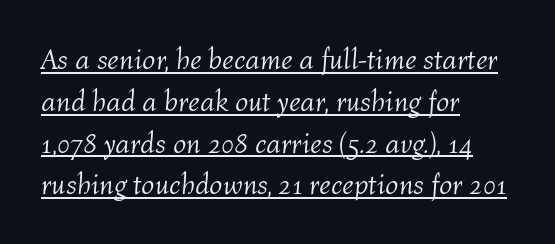
Compared with ordinary roman type, these characters are visibly tilted. Interline gaps are of average width in this sample. The rag falls on the right side of this text block. You could not count columns in this text — the font is proportionally spaced. A baseline rule has been typeset under these characters.
